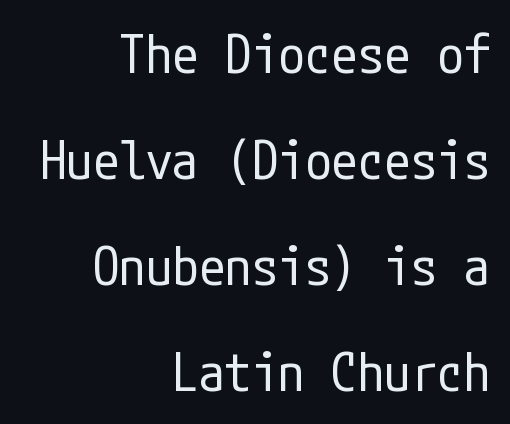
Q: Is the text bold? A: No.
Q: Is the text italic (slanted)? A: No, it is upright.
Q: Is the typeface a serif or a sans-serif typeface? A: Sans-serif.
Q: Is the text underlined? A: No.
Q: How is the paragraph aligned? A: Right-aligned.
Q: Is the spacing between letters normal or unusually wide? A: Normal.
Q: Is the spacing between lines tight, normal or loose? A: Loose.
Q: Width (condensed, normal, or wide)? A: Condensed.
Q: Stroke contrast? A: Low.
Q: x-height? A: Medium.
